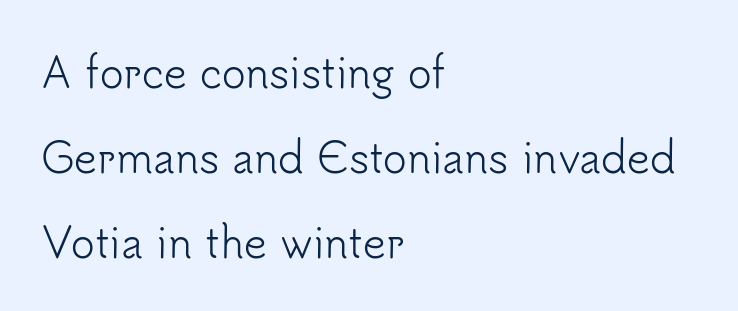
{"serif": "no", "italic": "no", "bold": "no", "weight": "light", "width": "normal", "stroke_contrast": "low", "x_height": "small", "monospaced": "no", "underline": "no", "align": "left", "line_spacing": "loose", "line_spacing_ratio": 2.12, "letter_spacing": "normal", "letter_spacing_em": 0.0, "glyph_px": 40}
